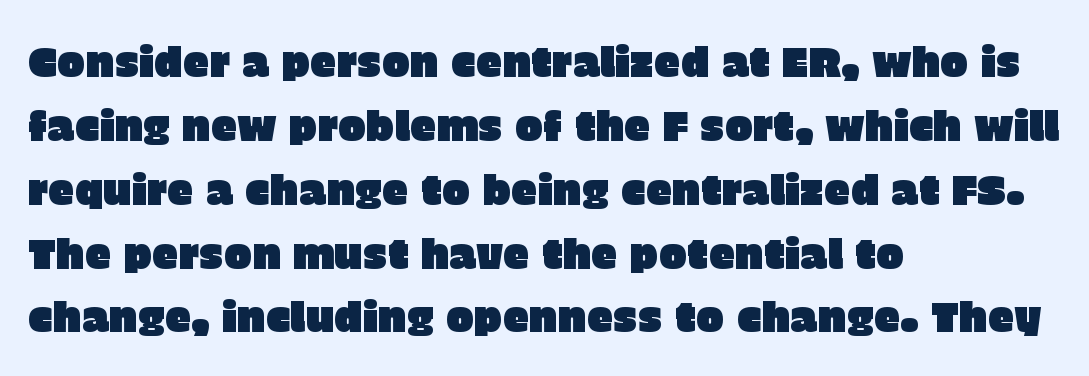
Character widths vary here, with narrow letters taking less room than wide ones. Italic: no, the glyphs are upright roman. The specimen omits any rule beneath the text block's lines. Glyph-to-glyph distance matches everyday printed text. The designer went with a sans here, leaving each stem footless. The rendering anchors every line to the left-hand side.
